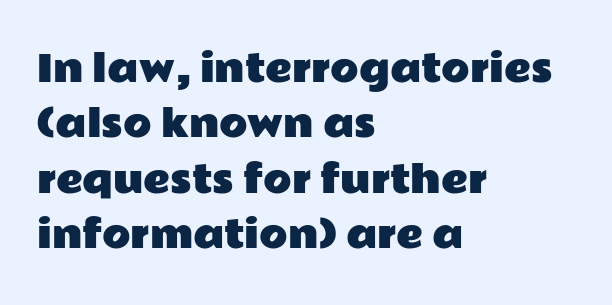
{"serif": "no", "italic": "no", "width": "wide", "stroke_contrast": "low", "x_height": "medium", "monospaced": "no", "underline": "no", "align": "left", "line_spacing": "normal", "line_spacing_ratio": 1.5, "letter_spacing": "normal", "letter_spacing_em": 0.0, "glyph_px": 37}
